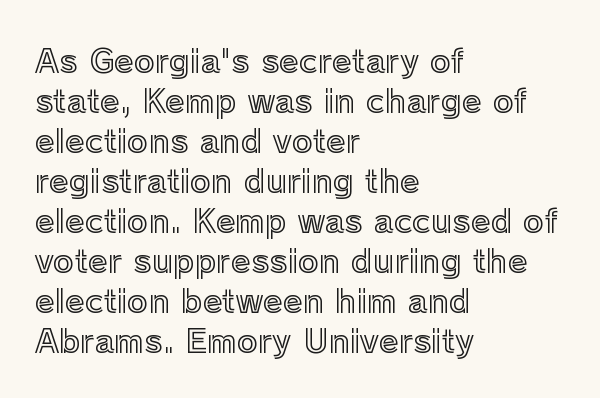
{"italic": "no", "width": "normal", "x_height": "medium", "monospaced": "no", "underline": "no", "align": "left", "line_spacing": "normal", "line_spacing_ratio": 1.25, "letter_spacing": "normal", "letter_spacing_em": 0.0, "glyph_px": 32}
